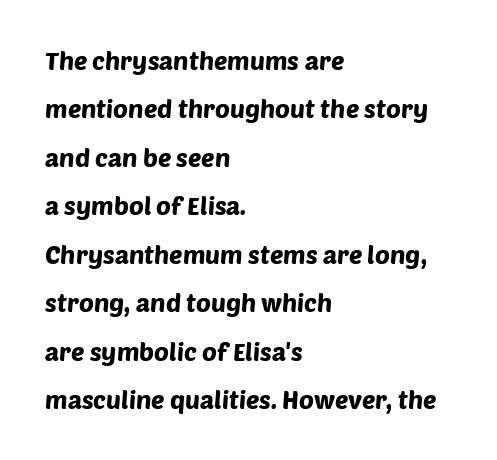
Q: Is the text underlined? A: No.
Q: How is the paragraph aligned? A: Left-aligned.
Q: Is the spacing between letters normal or unusually wide? A: Normal.
Q: Is the spacing between lines tight, normal or loose? A: Loose.
